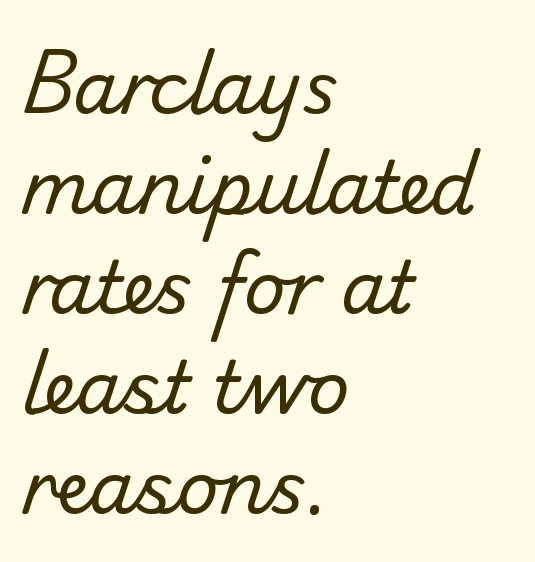
The image shows 72 px regular-weight sans-serif type; set left-aligned, normal line spacing (1.39x), normal letter spacing, not underlined; low stroke contrast and a small x-height.
